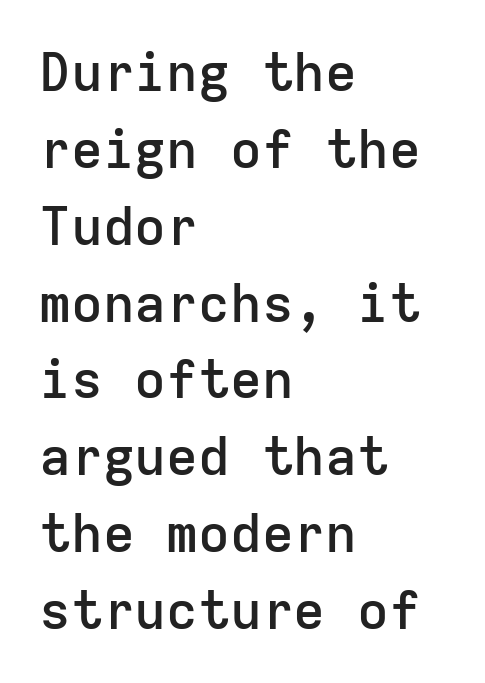
The image shows 53 px semibold sans-serif type, upright, monospaced; set left-aligned, normal line spacing (1.45x), normal letter spacing, not underlined; low stroke contrast and a medium x-height.
